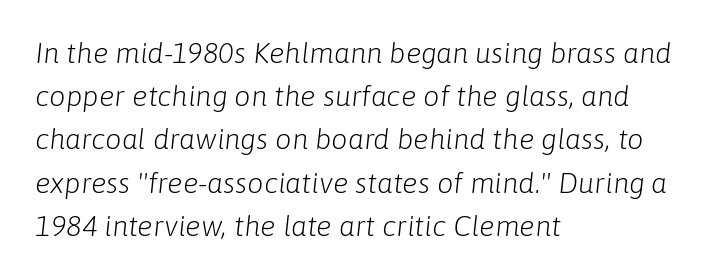
The rag falls on the right side of this text block. Spacing between characters is what you'd get straight out of the box. The rendering uses natural spacing where letterforms have individual widths. Emphasis-style slanted type is in use.
